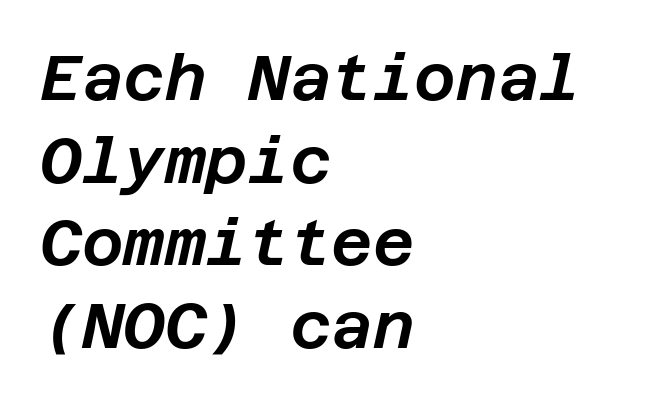
The compositor pushed each line to the left boundary. In terms of posture, this sample is oblique. Anything drawn beneath the words? Only blank space. What's the leading like? Ordinary, nothing unusual. Letter spacing: default.
